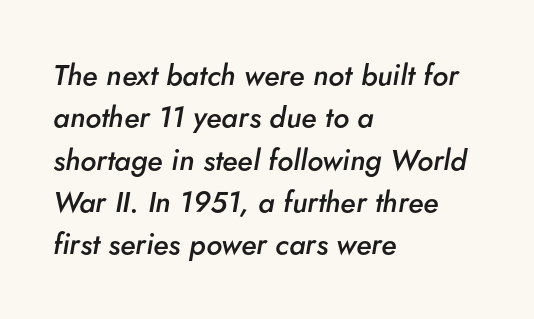
{"italic": "yes", "lean": "right", "slant_degrees": 5, "bold": "semi", "weight": "semibold", "width": "normal", "stroke_contrast": "low", "x_height": "small", "monospaced": "no", "underline": "no", "align": "left", "line_spacing": "normal", "line_spacing_ratio": 1.46, "letter_spacing": "normal", "letter_spacing_em": 0.0, "glyph_px": 29}
